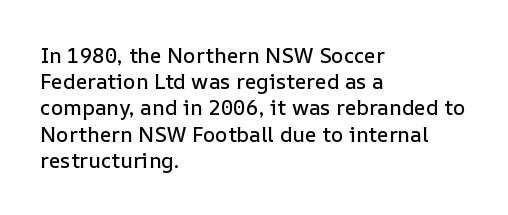
The image shows 21 px text type, upright; set left-aligned, normal line spacing (1.25x), normal letter spacing, not underlined.
